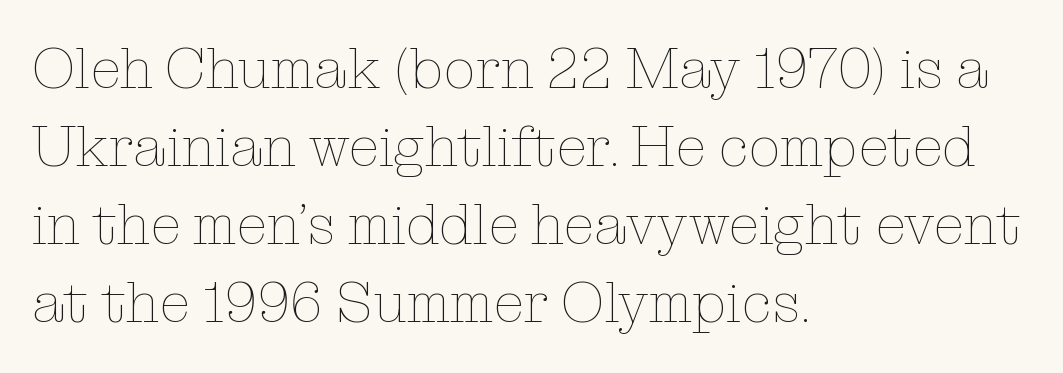
The image shows 57 px thin type, upright; set left-aligned, normal line spacing (1.37x), normal letter spacing, not underlined; low stroke contrast and a medium x-height.
